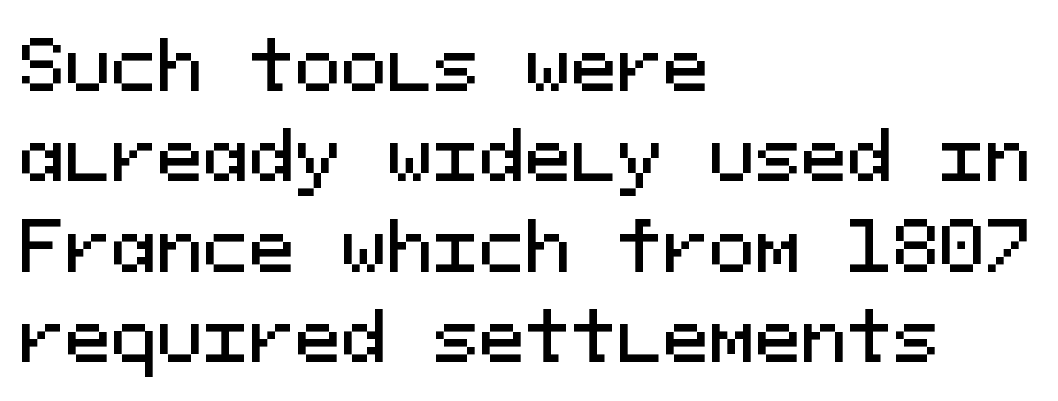
{"serif": "no", "italic": "no", "width": "normal", "stroke_contrast": "medium", "x_height": "medium", "monospaced": "yes", "underline": "no", "align": "left", "line_spacing": "normal", "line_spacing_ratio": 1.31, "letter_spacing": "normal", "letter_spacing_em": 0.0, "glyph_px": 69}
